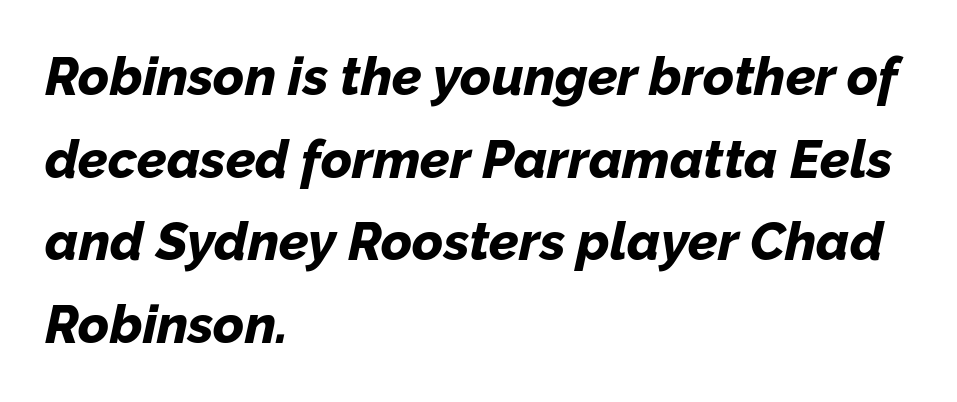
{"italic": "yes", "lean": "right", "slant_degrees": 12, "bold": "yes", "weight": "bold", "width": "normal", "stroke_contrast": "low", "x_height": "medium", "monospaced": "no", "underline": "no", "align": "left", "line_spacing": "normal", "line_spacing_ratio": 1.56, "letter_spacing": "normal", "letter_spacing_em": 0.0, "glyph_px": 53}
